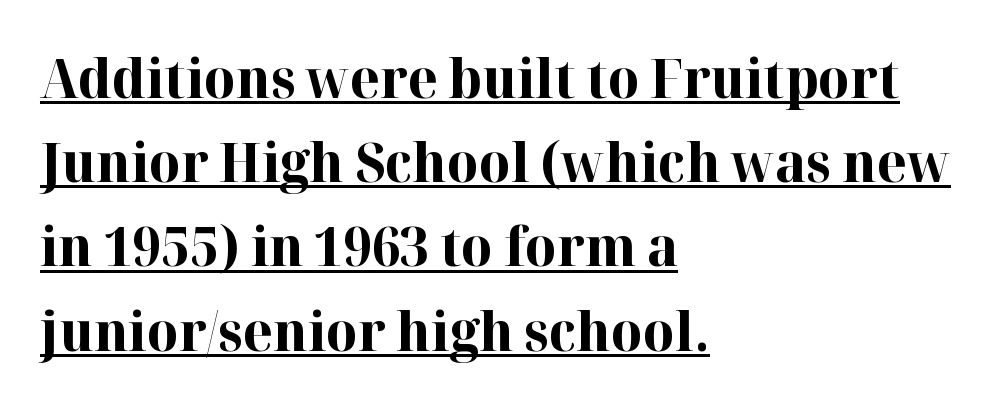
The image shows 54 px bold serif type, upright; set left-aligned, normal line spacing (1.56x), normal letter spacing, underlined; high stroke contrast and a medium x-height.
